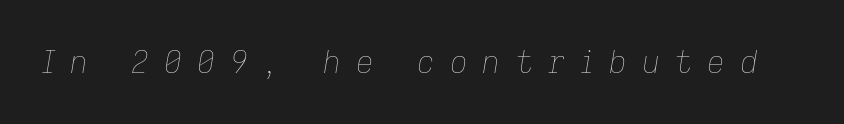
The image shows 31 px thin type, italic (leaning right); set unusually wide letter spacing (+0.48 em), not underlined; low stroke contrast and a medium x-height.
